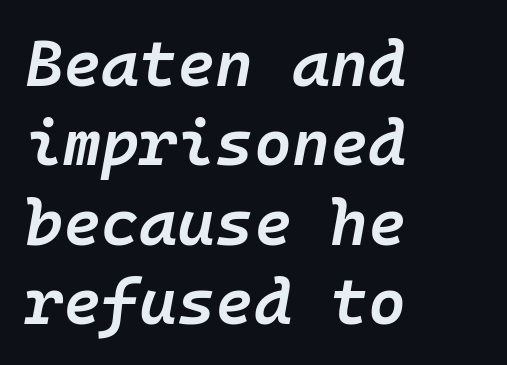
The image shows 65 px semibold type, italic (leaning right), monospaced; set left-aligned, line spacing 1.22x, normal letter spacing, not underlined; low stroke contrast and a medium x-height.
